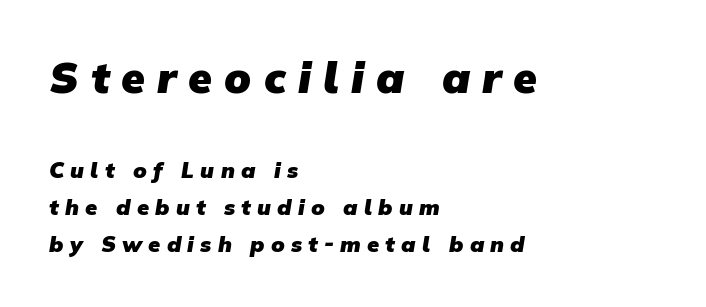
Q: Is the text bold? A: Yes.
Q: Is the typeface a serif or a sans-serif typeface? A: Sans-serif.
Q: Is the text underlined? A: No.
Q: How is the paragraph aligned? A: Left-aligned.
Q: Is the spacing between letters normal or unusually wide? A: Unusually wide.
Q: Is the spacing between lines tight, normal or loose? A: Normal.
Q: Which block of text is set in a larger size, the first (top) or the second (bottom)? A: The first (top) one.
Q: Width (condensed, normal, or wide)? A: Normal.
Q: Stroke contrast? A: Low.
Q: x-height? A: Medium.
Q: Monospaced? A: No.
